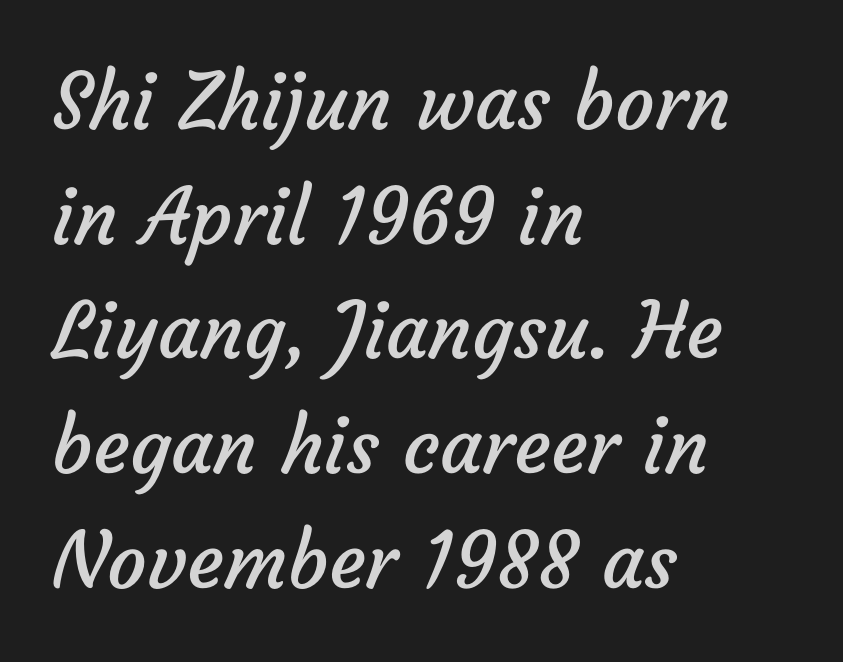
What stands out about the letter spacing? Nothing — it is the standard amount. Layout note: lines flush left. These glyphs show unthickened strokes, regular width or finer. Nobody drew a line under any word here.
